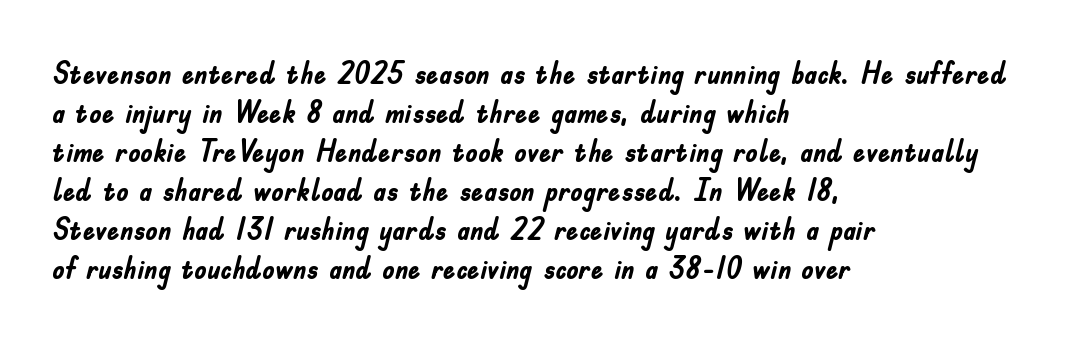
Q: Is the text bold? A: Yes.
Q: Is the text italic (slanted)? A: Yes.
Q: Is the typeface a serif or a sans-serif typeface? A: Sans-serif.
Q: Is the text underlined? A: No.
Q: How is the paragraph aligned? A: Left-aligned.
Q: Is the spacing between letters normal or unusually wide? A: Normal.
Q: Is the spacing between lines tight, normal or loose? A: Normal.
Q: Width (condensed, normal, or wide)? A: Condensed.
Q: Stroke contrast? A: Low.
Q: x-height? A: Small.
Q: Monospaced? A: No.
